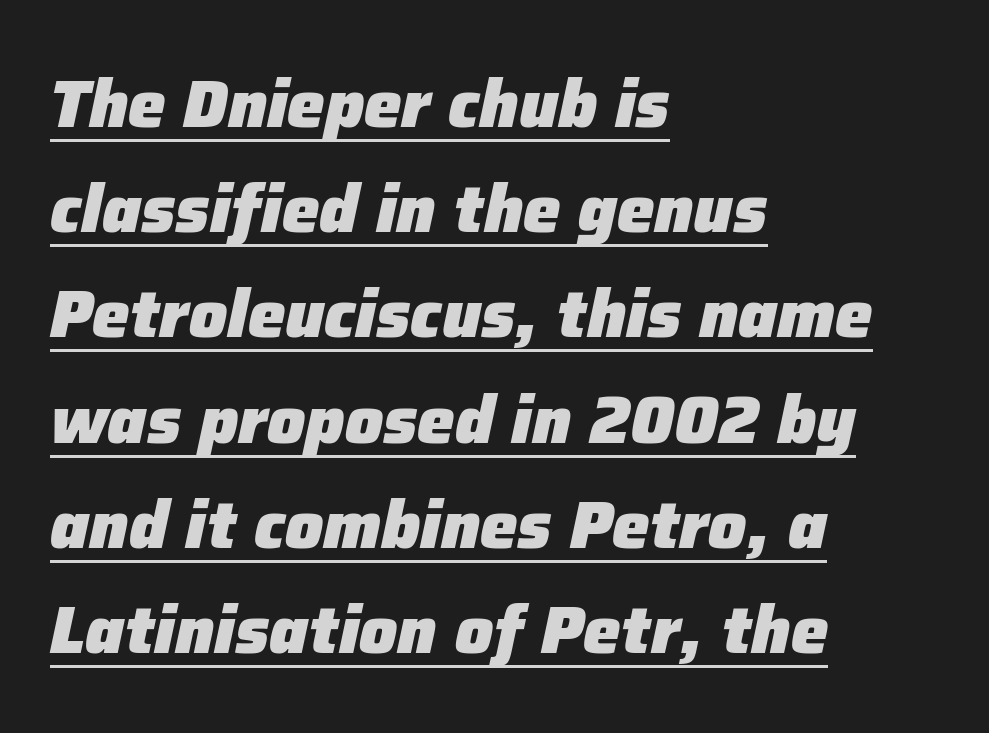
Each letter keeps its own natural width here, so spacing adapts to shape. This sample is left-justified, so line endings fall wherever the words run out. Would a proofreader flag this as italicized? Yes. Notice how a bar underscores the lettering throughout. Heft: maximum for text — a bold.
